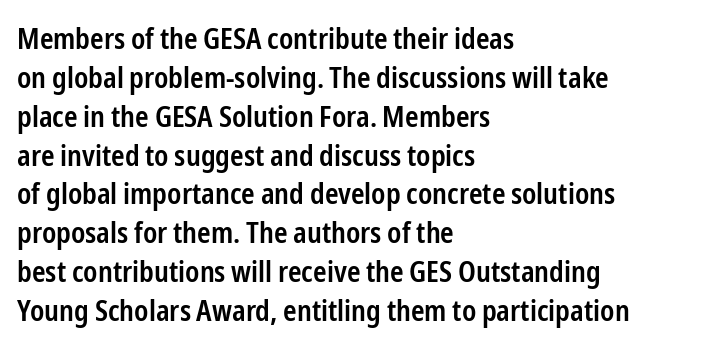
The image shows 29 px semibold, condensed sans-serif type, upright; set left-aligned, normal line spacing (1.34x), normal letter spacing, not underlined; low stroke contrast and a medium x-height.
